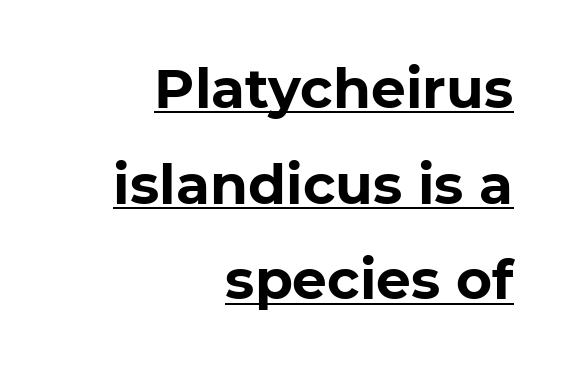
Q: Is the text bold? A: Yes.
Q: Is the typeface a serif or a sans-serif typeface? A: Sans-serif.
Q: Is the text underlined? A: Yes.
Q: How is the paragraph aligned? A: Right-aligned.
Q: Is the spacing between letters normal or unusually wide? A: Normal.
Q: Width (condensed, normal, or wide)? A: Normal.
Q: Stroke contrast? A: Low.
Q: x-height? A: Medium.
Q: Monospaced? A: No.
